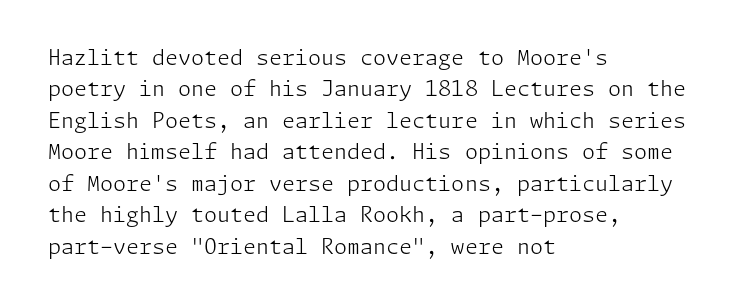
Q: Is the text bold? A: No.
Q: Is the text italic (slanted)? A: No, it is upright.
Q: Is the text underlined? A: No.
Q: How is the paragraph aligned? A: Left-aligned.
Q: Is the spacing between letters normal or unusually wide? A: Normal.
Q: Is the spacing between lines tight, normal or loose? A: Normal.
